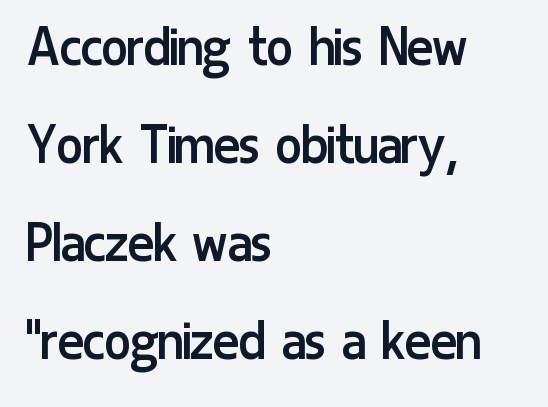
{"serif": "no", "italic": "no", "bold": "no", "weight": "regular", "width": "condensed", "stroke_contrast": "low", "x_height": "medium", "monospaced": "no", "underline": "no", "align": "left", "line_spacing": "normal", "line_spacing_ratio": 1.58, "letter_spacing": "normal", "letter_spacing_em": 0.0, "glyph_px": 62}
